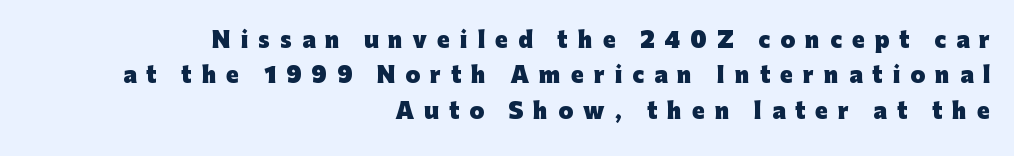
Is the type bold? Yes — the strokes are clearly thick and heavy. The vertical gap from one line to the next is medium. The lettering holds an erect, upright posture throughout. This sample is right-justified, so line beginnings fall wherever the words allow.
